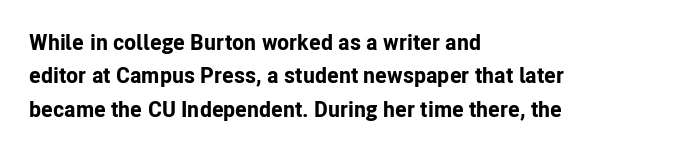
{"italic": "no", "bold": "yes", "underline": "no", "align": "left", "line_spacing": "normal", "line_spacing_ratio": 1.52, "letter_spacing": "normal", "letter_spacing_em": 0.0, "glyph_px": 22}
